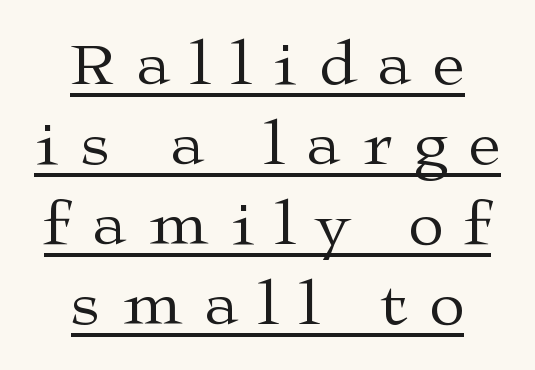
No letter is thick-stroked: the sample isn't bold. Line starts and ends both wander, symmetrically. Compared with undecorated copy, this sample adds a rule below the words. Inter-character spacing is expanded well beyond the font's built-in metrics. The glyphs in this specimen are seriffed.
